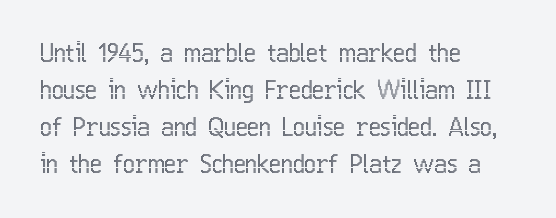
The image shows 25 px text type, upright; set left-aligned, normal line spacing (1.48x), normal letter spacing, not underlined.
